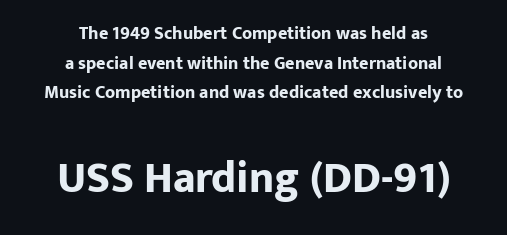
Q: Is the text bold? A: Yes.
Q: Is the text italic (slanted)? A: No, it is upright.
Q: Is the typeface a serif or a sans-serif typeface? A: Sans-serif.
Q: Is the text underlined? A: No.
Q: How is the paragraph aligned? A: Centered.
Q: Is the spacing between letters normal or unusually wide? A: Normal.
Q: Is the spacing between lines tight, normal or loose? A: Normal.
Q: Which block of text is set in a larger size, the first (top) or the second (bottom)? A: The second (bottom) one.
Q: Width (condensed, normal, or wide)? A: Normal.
Q: Stroke contrast? A: Low.
Q: x-height? A: Medium.
Q: Monospaced? A: No.
